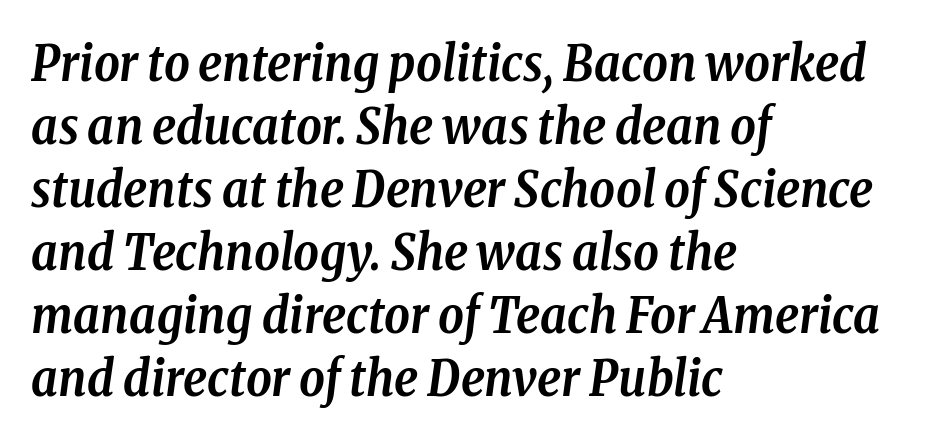
These lines stack with their left ends in a neat column. The rendering uses a bold face; every stroke is thick and dark. You can tell it's italic because the verticals aren't actually vertical. You could not count columns in this text — the font is proportionally spaced.
